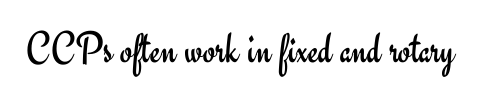
{"serif": "no", "bold": "no", "weight": "regular", "width": "normal", "stroke_contrast": "low", "x_height": "small", "monospaced": "no", "underline": "no", "letter_spacing": "normal", "letter_spacing_em": 0.0, "glyph_px": 45}
